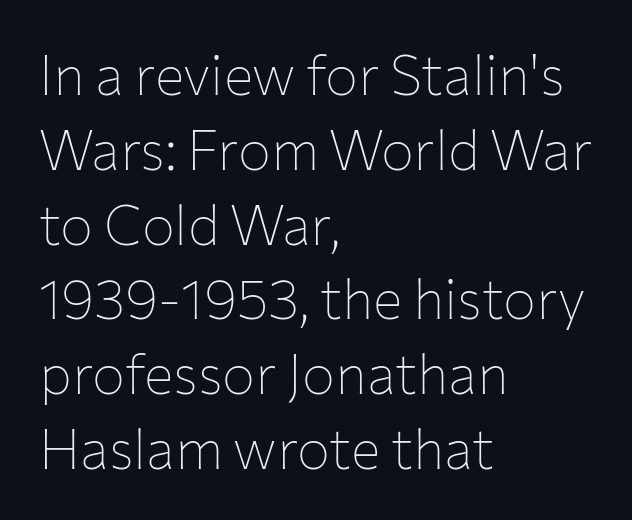
The image shows 55 px thin sans-serif type, upright; set left-aligned, normal line spacing (1.36x), normal letter spacing, not underlined; low stroke contrast and a medium x-height.
